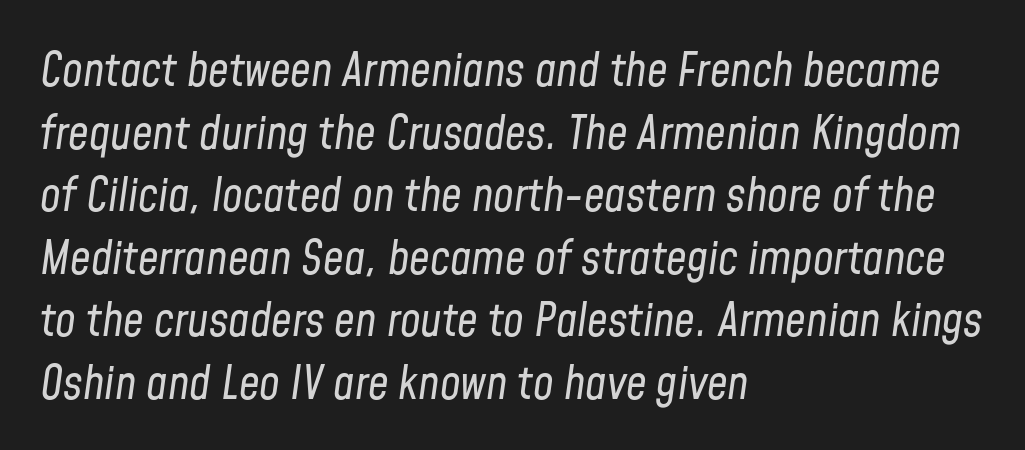
{"italic": "yes", "lean": "right", "slant_degrees": 8, "bold": "no", "weight": "regular", "width": "condensed", "stroke_contrast": "low", "x_height": "medium", "monospaced": "no", "underline": "no", "align": "left", "line_spacing": "normal", "line_spacing_ratio": 1.36, "letter_spacing": "normal", "letter_spacing_em": 0.0, "glyph_px": 46}
